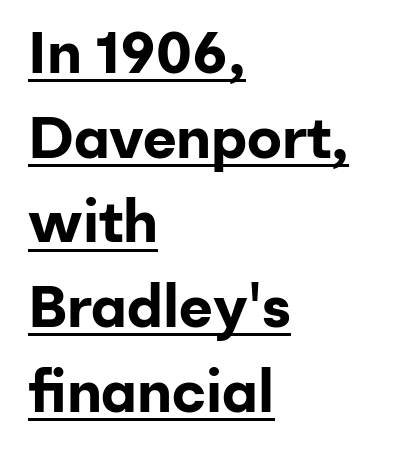
Q: Is the text bold? A: Yes.
Q: Is the text italic (slanted)? A: No, it is upright.
Q: Is the typeface a serif or a sans-serif typeface? A: Sans-serif.
Q: Is the text underlined? A: Yes.
Q: How is the paragraph aligned? A: Left-aligned.
Q: Is the spacing between letters normal or unusually wide? A: Normal.
Q: Is the spacing between lines tight, normal or loose? A: Normal.
Q: Width (condensed, normal, or wide)? A: Normal.
Q: Stroke contrast? A: Low.
Q: x-height? A: Medium.
Q: Monospaced? A: No.
